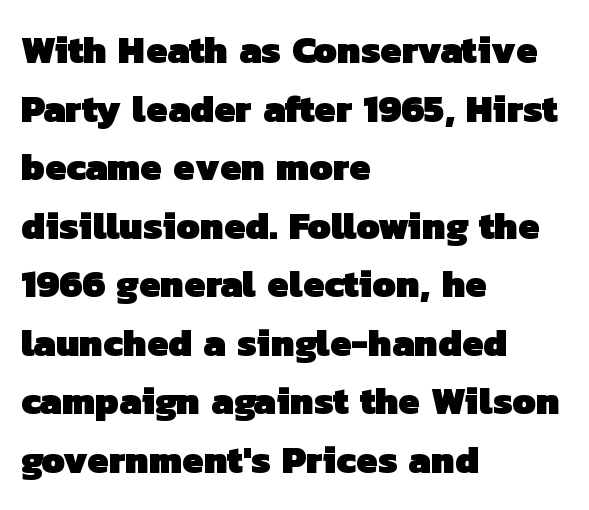
Q: Is the text bold? A: Yes.
Q: Is the typeface a serif or a sans-serif typeface? A: Sans-serif.
Q: Is the text underlined? A: No.
Q: How is the paragraph aligned? A: Left-aligned.
Q: Is the spacing between letters normal or unusually wide? A: Normal.
Q: Is the spacing between lines tight, normal or loose? A: Normal.
Q: Width (condensed, normal, or wide)? A: Normal.
Q: Stroke contrast? A: Low.
Q: x-height? A: Medium.
Q: Monospaced? A: No.
